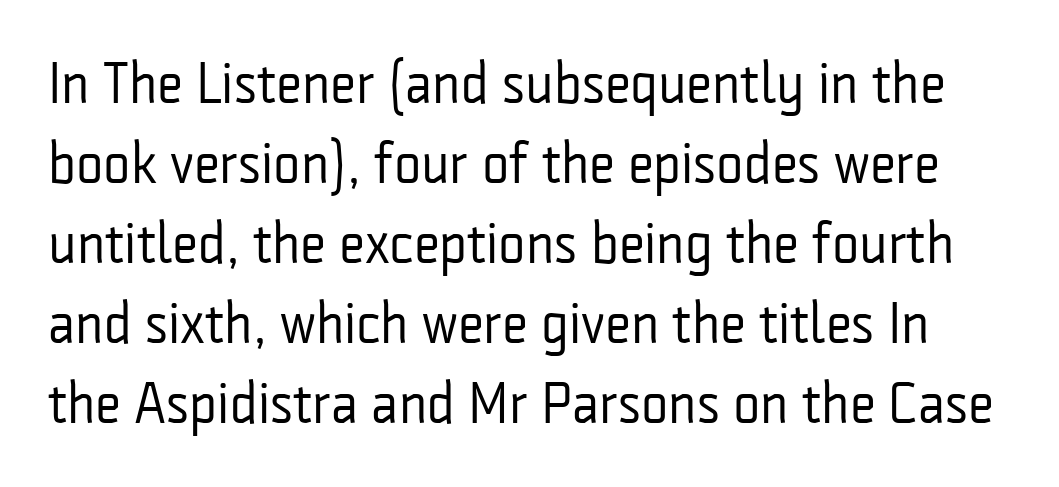
Unmarked baselines from the first word to the last. Type style note: lacks serifs. Whoever set this chose a conventional vertical rhythm. Bold? No — there's no thickening of the strokes. Compared with typical body copy, the letter spacing here is the same. A roman cut, with each character standing at attention.
